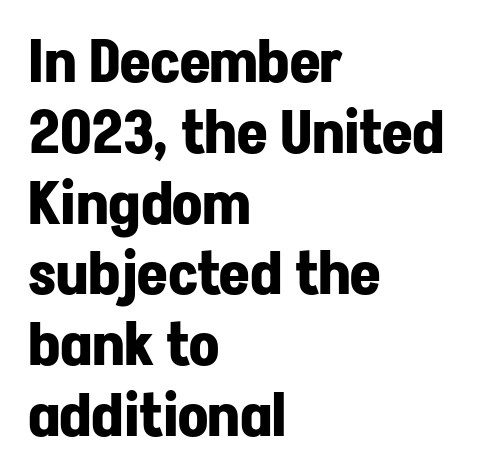
{"serif": "no", "italic": "no", "bold": "yes", "weight": "bold", "width": "normal", "stroke_contrast": "low", "x_height": "medium", "monospaced": "no", "underline": "no", "align": "left", "line_spacing_ratio": 1.2, "letter_spacing": "normal", "letter_spacing_em": 0.0, "glyph_px": 59}
